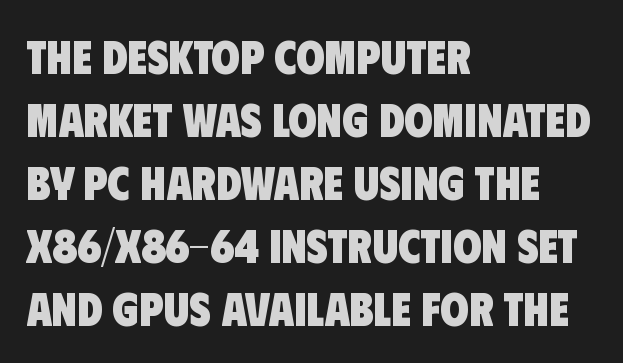
{"serif": "no", "bold": "yes", "weight": "heavy", "width": "condensed", "stroke_contrast": "low", "x_height": "large", "monospaced": "no", "underline": "no", "align": "left", "line_spacing": "normal", "line_spacing_ratio": 1.37, "letter_spacing": "normal", "letter_spacing_em": 0.0, "glyph_px": 46}
